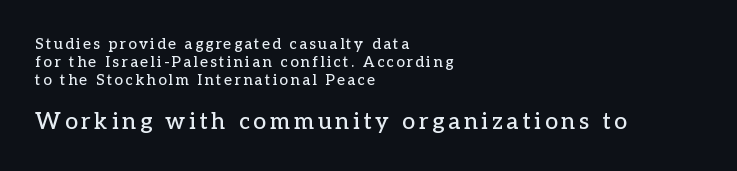
{"italic": "no", "underline": "no", "align": "left", "line_spacing_ratio": 1.21, "larger_block": "second", "size_ratio": 1.53, "glyph_px": 23}
